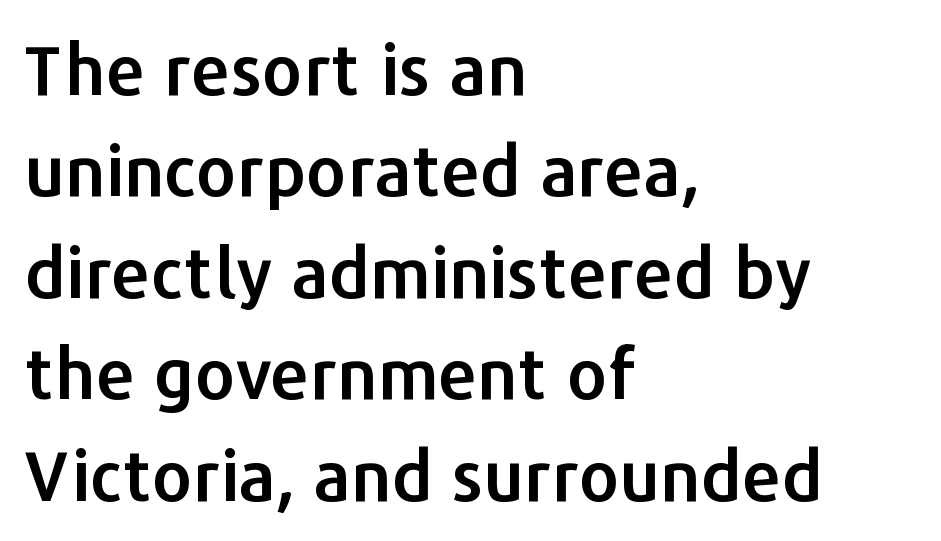
{"serif": "no", "italic": "no", "width": "normal", "stroke_contrast": "low", "x_height": "medium", "monospaced": "no", "underline": "no", "align": "left", "line_spacing": "normal", "line_spacing_ratio": 1.45, "letter_spacing": "normal", "letter_spacing_em": 0.0, "glyph_px": 70}
